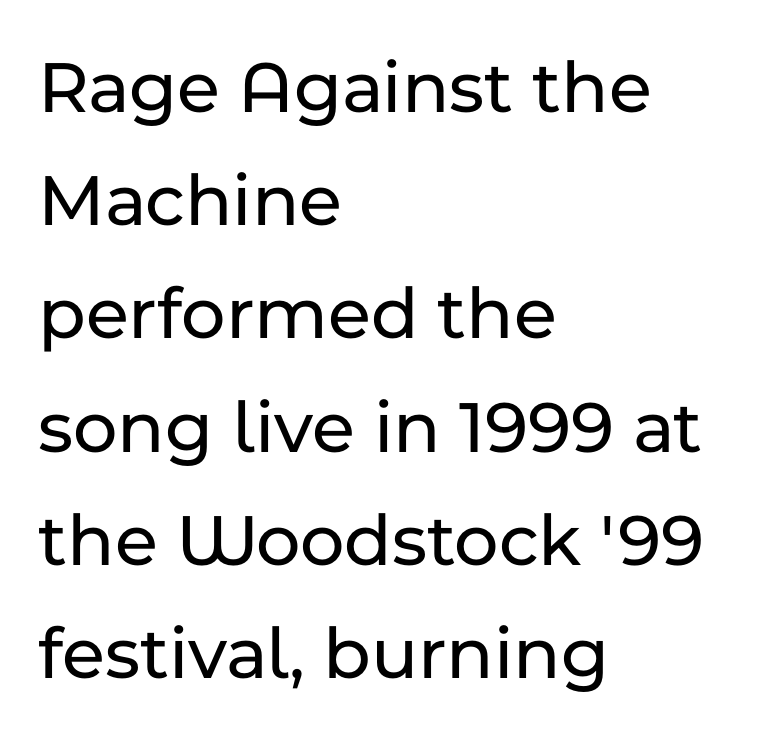
{"serif": "no", "italic": "no", "width": "normal", "stroke_contrast": "low", "x_height": "medium", "monospaced": "no", "underline": "no", "align": "left", "line_spacing": "normal", "line_spacing_ratio": 1.49, "letter_spacing": "normal", "letter_spacing_em": 0.0, "glyph_px": 76}
